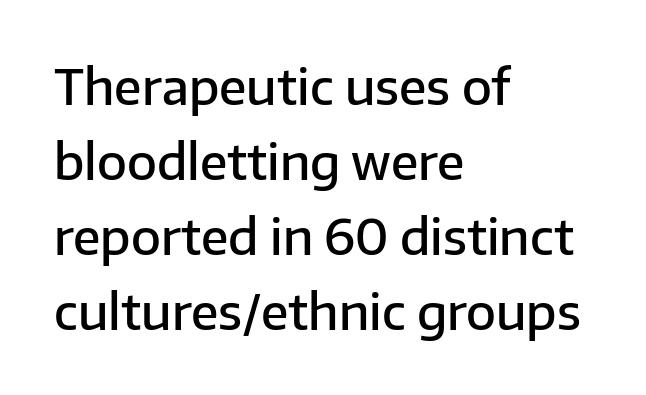
The image shows 49 px semibold sans-serif type, upright; set left-aligned, normal line spacing (1.53x), normal letter spacing, not underlined; low stroke contrast and a medium x-height.
